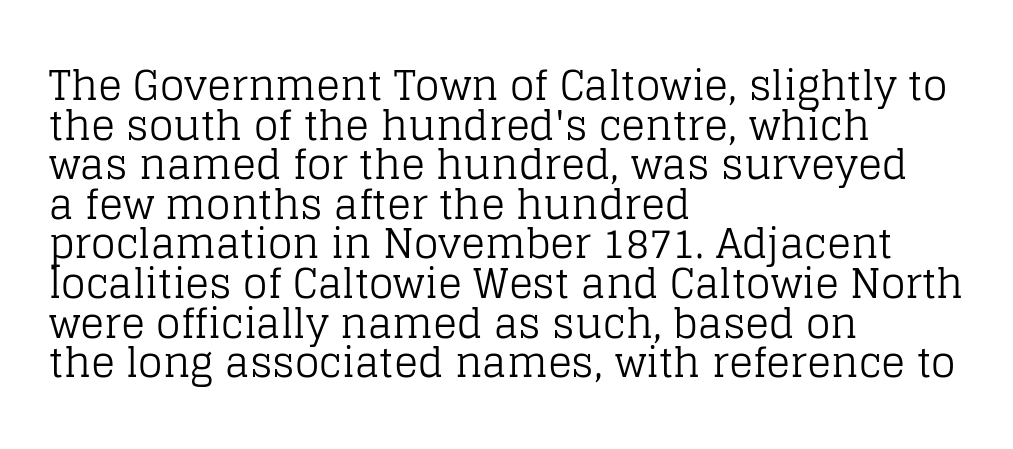
Q: Is the text bold? A: No.
Q: Is the text italic (slanted)? A: No, it is upright.
Q: Is the typeface a serif or a sans-serif typeface? A: Serif.
Q: Is the text underlined? A: No.
Q: How is the paragraph aligned? A: Left-aligned.
Q: Is the spacing between letters normal or unusually wide? A: Normal.
Q: Is the spacing between lines tight, normal or loose? A: Tight.
Q: Width (condensed, normal, or wide)? A: Normal.
Q: Stroke contrast? A: Low.
Q: x-height? A: Large.
Q: Monospaced? A: No.
